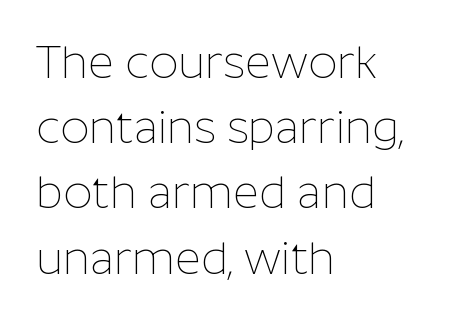
{"serif": "no", "italic": "no", "bold": "no", "weight": "thin", "width": "normal", "stroke_contrast": "low", "x_height": "medium", "monospaced": "no", "underline": "no", "align": "left", "line_spacing": "normal", "line_spacing_ratio": 1.45, "letter_spacing": "normal", "letter_spacing_em": 0.0, "glyph_px": 45}
